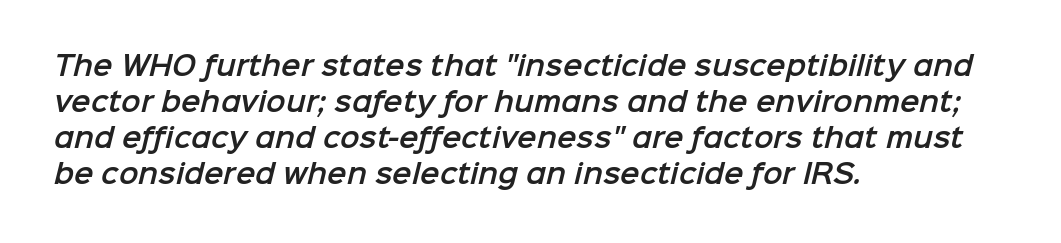
Q: Is the text underlined? A: No.
Q: How is the paragraph aligned? A: Left-aligned.
Q: Is the spacing between letters normal or unusually wide? A: Normal.
Q: Is the spacing between lines tight, normal or loose? A: Normal.
